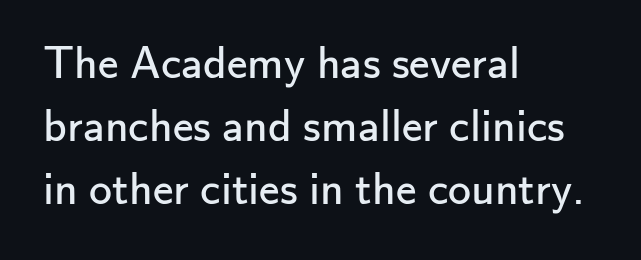
The image shows 46 px regular-weight sans-serif type, upright; set left-aligned, normal line spacing (1.37x), normal letter spacing, not underlined; low stroke contrast and a small x-height.
